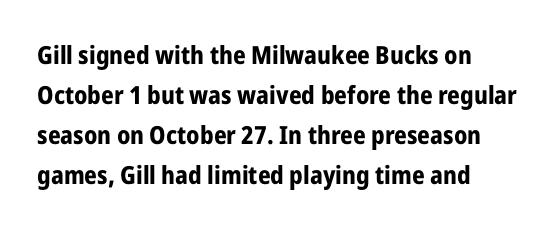
Tracking value appears to be zero — textbook default spacing. The text block is weighted toward the left margin, trailing off unevenly rightward. Posture: straight, roman, zero tilt. Regarding leading, the lines here are spaced in the standard way. Honestly, there is no underline to notice here at all. Thick stems and heavy bowls — unmistakably bold.
